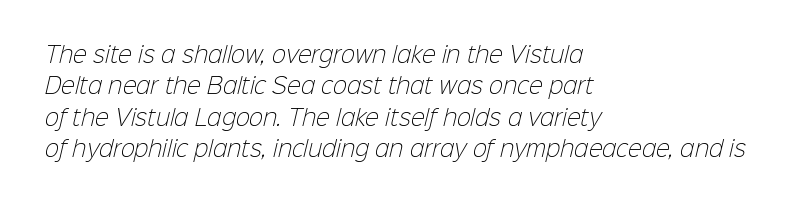
Q: Is the text bold? A: No.
Q: Is the text underlined? A: No.
Q: How is the paragraph aligned? A: Left-aligned.
Q: Is the spacing between letters normal or unusually wide? A: Normal.
Q: Is the spacing between lines tight, normal or loose? A: Normal.
